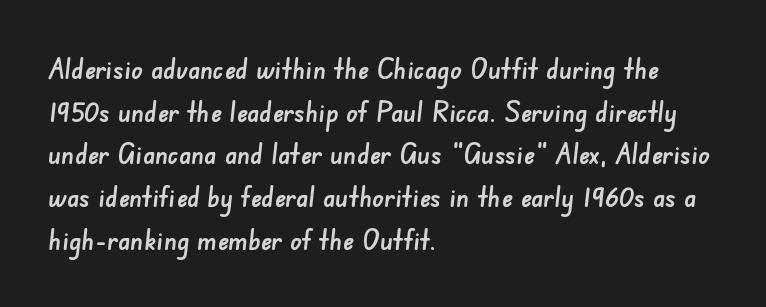
{"serif": "no", "width": "normal", "stroke_contrast": "low", "x_height": "small", "monospaced": "no", "underline": "no", "align": "left", "line_spacing": "normal", "line_spacing_ratio": 1.47, "letter_spacing": "normal", "letter_spacing_em": 0.0, "glyph_px": 29}
